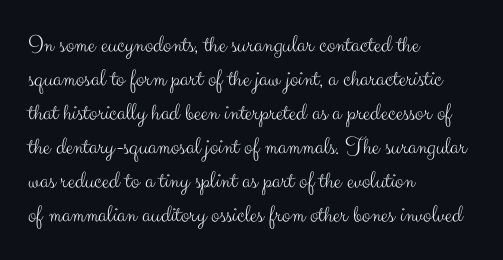
{"bold": "no", "underline": "no", "align": "left", "line_spacing": "normal", "line_spacing_ratio": 1.36, "letter_spacing": "normal", "letter_spacing_em": 0.0, "glyph_px": 25}
